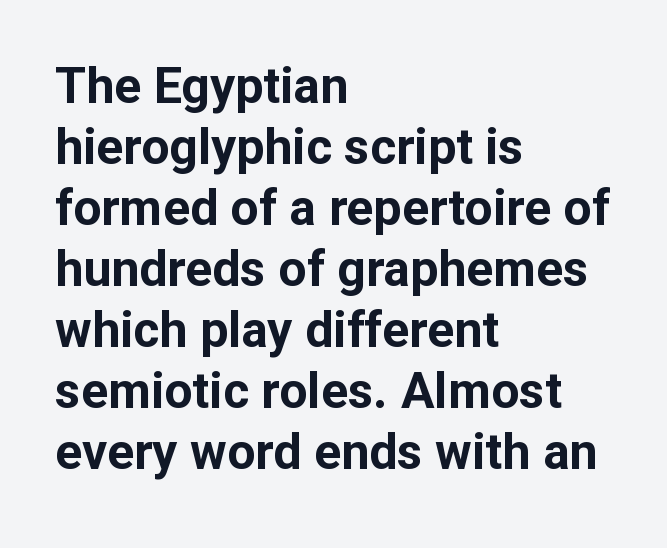
The image shows 50 px bold sans-serif type, upright; set left-aligned, line spacing 1.22x, normal letter spacing, not underlined; low stroke contrast and a medium x-height.
